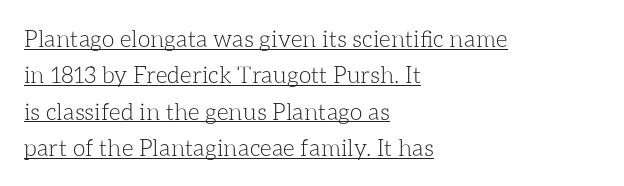
Q: Is the text bold? A: No.
Q: Is the text italic (slanted)? A: No, it is upright.
Q: Is the text underlined? A: Yes.
Q: How is the paragraph aligned? A: Left-aligned.
Q: Is the spacing between letters normal or unusually wide? A: Normal.
Q: Is the spacing between lines tight, normal or loose? A: Normal.
